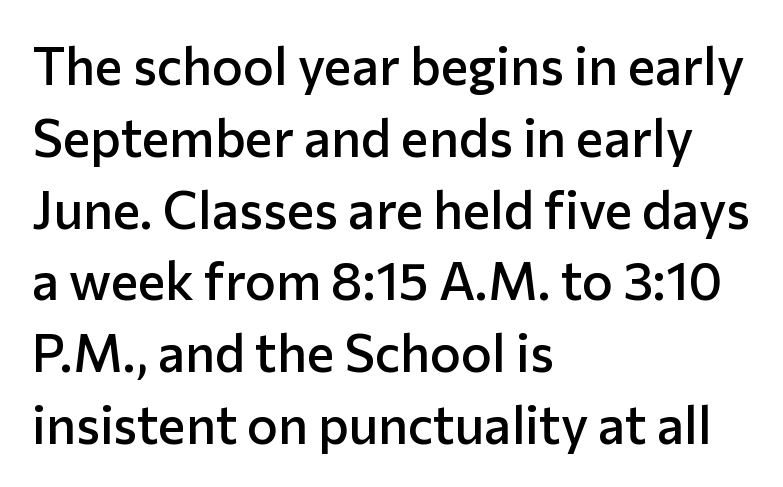
This sample keeps an unexceptional amount of space between lines. Short note: letters normally spaced. The rendering uses natural spacing where letterforms have individual widths. If you drew a line through each stem, it would be perfectly vertical.
